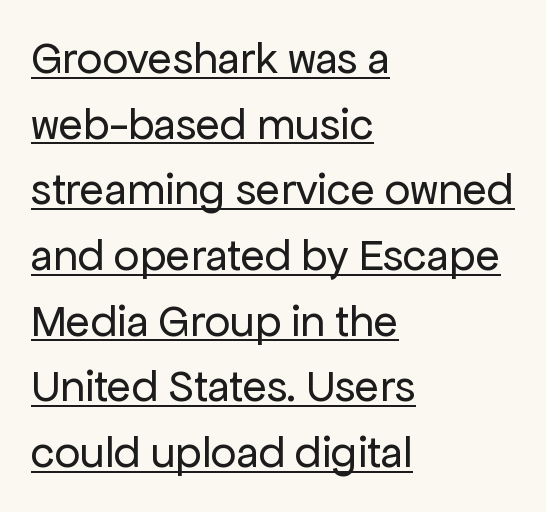
The type is set solid horizontally, with unmodified tracking. Posture: upright roman. Caption: lettering with a line underneath. In terms of leading, this rendering sits right in the middle. Weight: not bold — regular or lighter. A student would call this left alignment; a typographer would say flush left, rag right.
